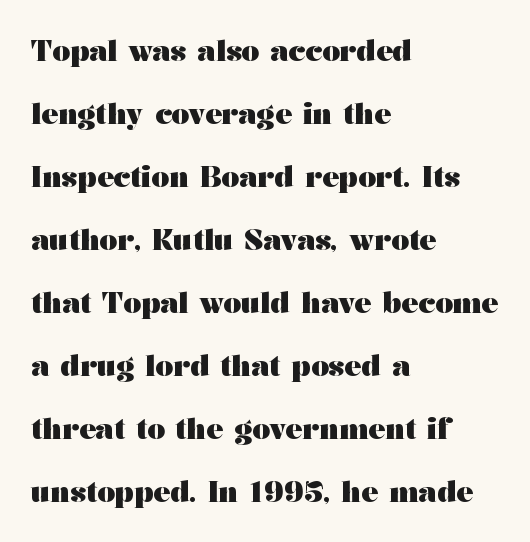
The image shows 28 px heavy, wide serif type, upright; set left-aligned, loose line spacing (2.25x), normal letter spacing, not underlined; medium stroke contrast and a medium x-height.
